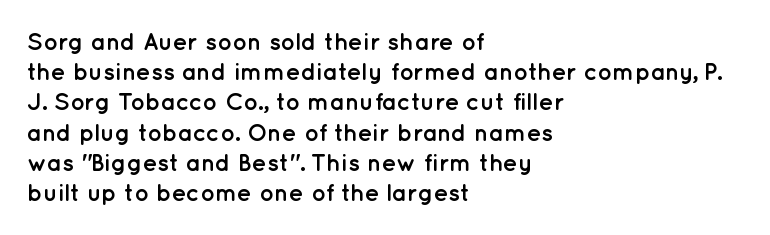
The image shows 24 px bold type, upright; set left-aligned, normal line spacing (1.26x), normal letter spacing, not underlined.
